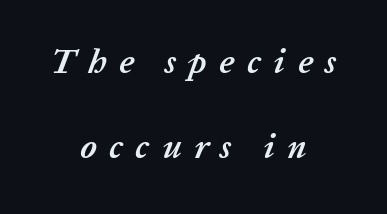
{"italic": "yes", "lean": "right", "slant_degrees": 20, "bold": "yes", "weight": "semibold", "width": "normal", "stroke_contrast": "low", "x_height": "medium", "monospaced": "no", "underline": "no", "align": "center", "line_spacing": "loose", "line_spacing_ratio": 2.49, "letter_spacing": "wide", "letter_spacing_em": 0.37, "glyph_px": 34}
